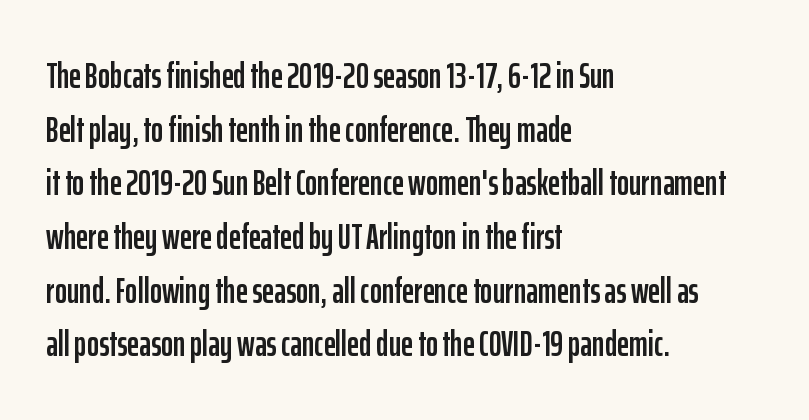
Plain, unruled lines of type. The typesetter chose a ragged-right arrangement here. Quick note: interline space is typical. Does extra space separate the letters? No, they use regular spacing. Each letter keeps its own natural width here, so spacing adapts to shape. Ordinary non-slanted type is in use.
